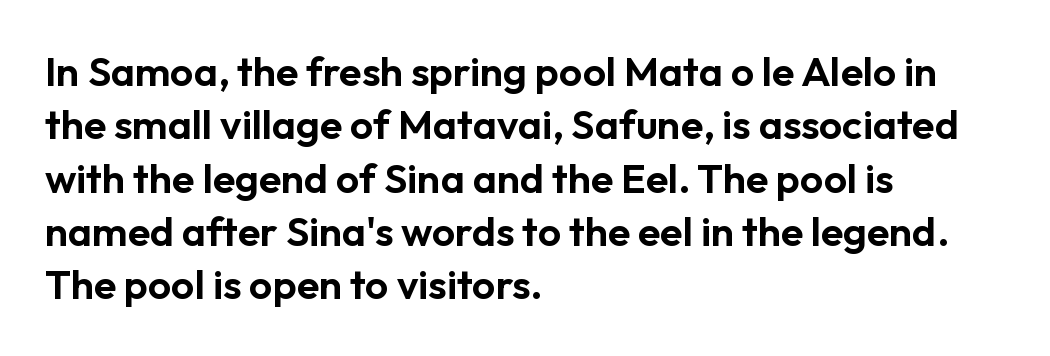
The image shows 41 px sans-serif type, upright; set left-aligned, normal line spacing (1.3x), normal letter spacing, not underlined; low stroke contrast and a medium x-height.
